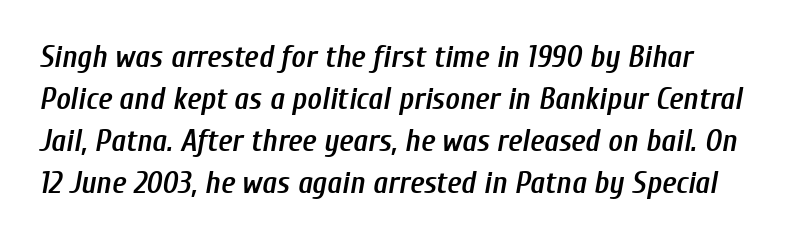
Q: Is the text bold? A: Semi-bold.
Q: Is the text italic (slanted)? A: Yes, it leans right by about 10 degrees.
Q: Is the text underlined? A: No.
Q: Is the spacing between letters normal or unusually wide? A: Normal.
Q: Is the spacing between lines tight, normal or loose? A: Normal.
Q: Width (condensed, normal, or wide)? A: Condensed.
Q: Stroke contrast? A: Low.
Q: x-height? A: Medium.
Q: Monospaced? A: No.
